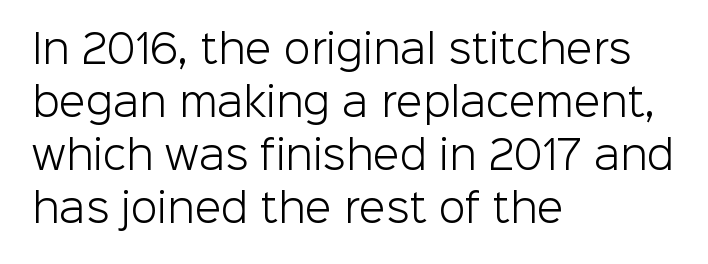
Q: Is the text bold? A: No.
Q: Is the text italic (slanted)? A: No, it is upright.
Q: Is the typeface a serif or a sans-serif typeface? A: Sans-serif.
Q: Is the text underlined? A: No.
Q: How is the paragraph aligned? A: Left-aligned.
Q: Is the spacing between letters normal or unusually wide? A: Normal.
Q: Is the spacing between lines tight, normal or loose? A: Normal.
Q: Width (condensed, normal, or wide)? A: Normal.
Q: Stroke contrast? A: Low.
Q: x-height? A: Medium.
Q: Monospaced? A: No.
